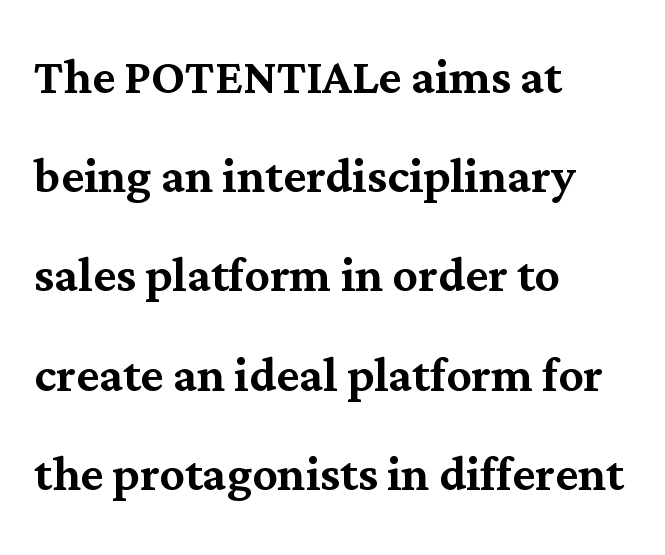
The foot of each line stays bare and open. This sample uses an upright cut, with every glyph sitting square on the baseline. Does the copy run flush right? No — it runs flush left. Baseline-to-baseline distance is the conventional proportion of letter height.
